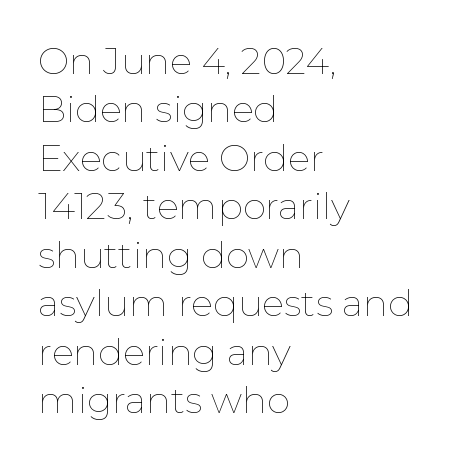
{"italic": "no", "bold": "no", "weight": "thin", "width": "normal", "stroke_contrast": "low", "x_height": "medium", "monospaced": "no", "underline": "no", "align": "left", "line_spacing": "normal", "line_spacing_ratio": 1.31, "letter_spacing": "normal", "letter_spacing_em": 0.0, "glyph_px": 37}
